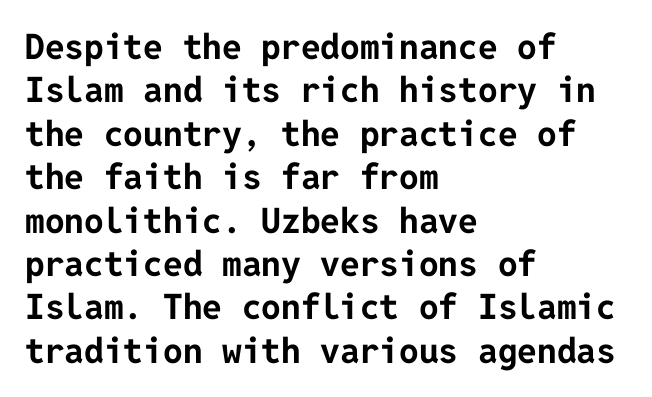
The image shows 35 px bold sans-serif type, upright; set left-aligned, line spacing 1.24x, normal letter spacing, not underlined; low stroke contrast and a medium x-height.
